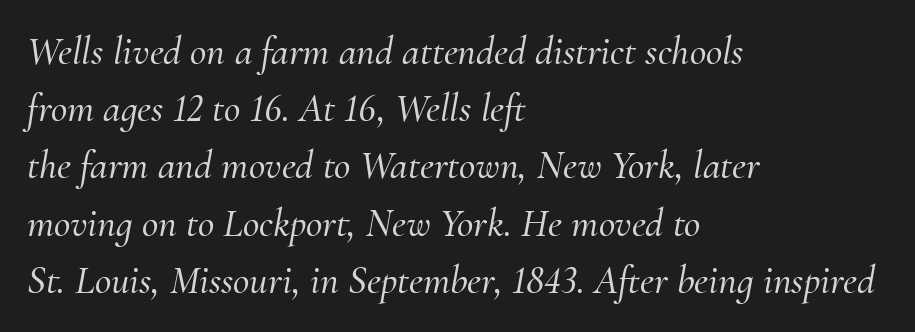
Q: Is the text italic (slanted)? A: Yes, it leans right by about 10 degrees.
Q: Is the typeface a serif or a sans-serif typeface? A: Serif.
Q: Is the text underlined? A: No.
Q: How is the paragraph aligned? A: Left-aligned.
Q: Is the spacing between letters normal or unusually wide? A: Normal.
Q: Is the spacing between lines tight, normal or loose? A: Normal.
Q: Width (condensed, normal, or wide)? A: Normal.
Q: Stroke contrast? A: Medium.
Q: x-height? A: Small.
Q: Monospaced? A: No.
